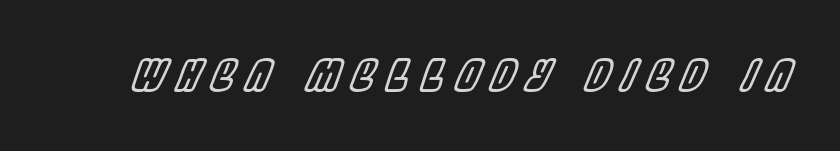
{"italic": "yes", "lean": "right", "slant_degrees": 22, "width": "condensed", "x_height": "large", "monospaced": "no", "underline": "no", "letter_spacing": "wide", "letter_spacing_em": 0.27, "glyph_px": 42}
